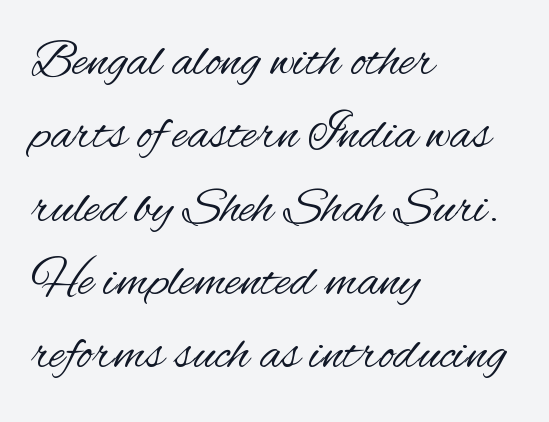
Rows of type keep a routine distance in the vertical direction. The glyphs in this specimen are sans serif. Left-aligned paragraph, ragged on the right. What stands out about the letter spacing? Nothing — it is the standard amount.
